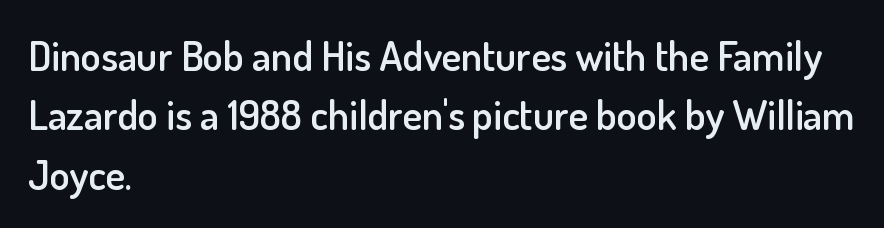
Alignment: flush left. Varying glyph widths throughout — classic text-font behaviour. This sample keeps an unexceptional amount of space between lines. Is the letter spacing exaggerated? No — it looks like the ordinary default.
